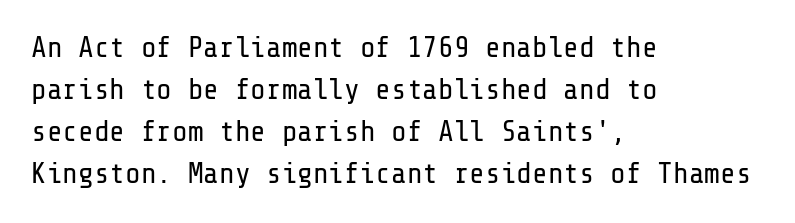
Honestly, there is no underline to notice here at all. You could call the tracking neutral — neither tight nor loose. Teacher's note: observe the even left margin — that is flush-left alignment. Is there any slant? The stems are plumb. The face used here is a sans, in the tradition of grotesques and geometrics. Counters stay open thanks to moderate or lighter strokes.
